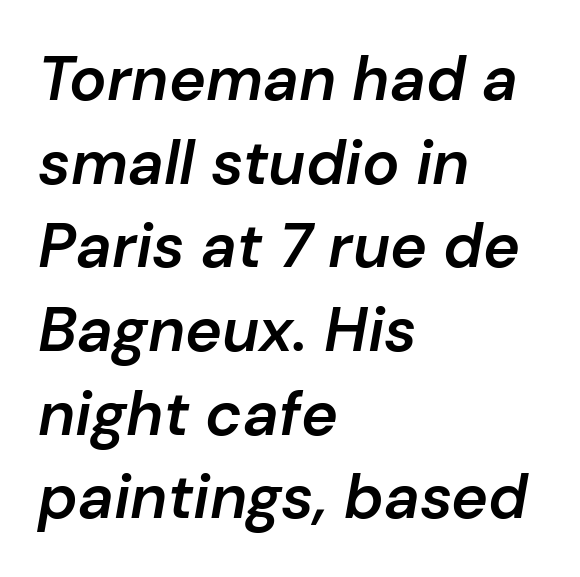
The image shows 62 px semibold type, italic (leaning right); set left-aligned, normal line spacing (1.35x), normal letter spacing, not underlined; low stroke contrast and a medium x-height.
